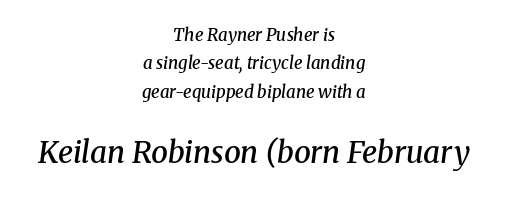
Q: Is the text bold? A: Semi-bold.
Q: Is the text italic (slanted)? A: Yes, it leans right by about 8 degrees.
Q: Is the typeface a serif or a sans-serif typeface? A: Serif.
Q: Is the text underlined? A: No.
Q: How is the paragraph aligned? A: Centered.
Q: Is the spacing between letters normal or unusually wide? A: Normal.
Q: Is the spacing between lines tight, normal or loose? A: Normal.
Q: Which block of text is set in a larger size, the first (top) or the second (bottom)? A: The second (bottom) one.
Q: Width (condensed, normal, or wide)? A: Normal.
Q: Stroke contrast? A: Medium.
Q: x-height? A: Medium.
Q: Monospaced? A: No.
